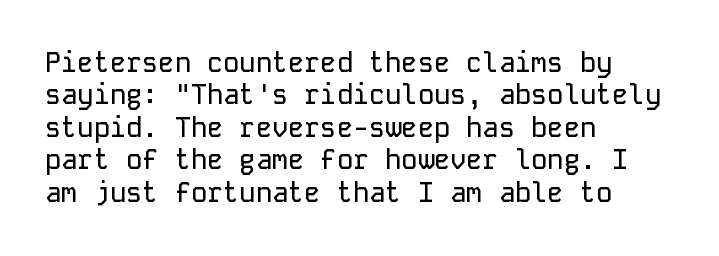
The image shows 27 px text type, upright; set left-aligned, line spacing 1.2x, normal letter spacing, not underlined.
